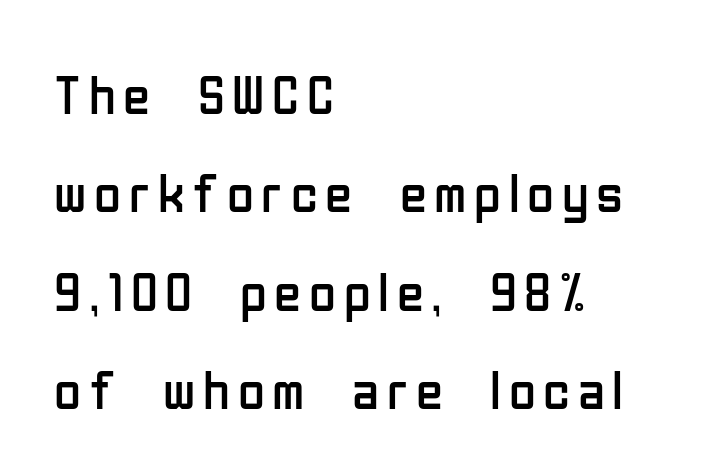
{"serif": "no", "italic": "no", "bold": "no", "weight": "regular", "width": "condensed", "stroke_contrast": "low", "x_height": "medium", "monospaced": "no", "underline": "no", "align": "left", "line_spacing_ratio": 1.79, "glyph_px": 55}
